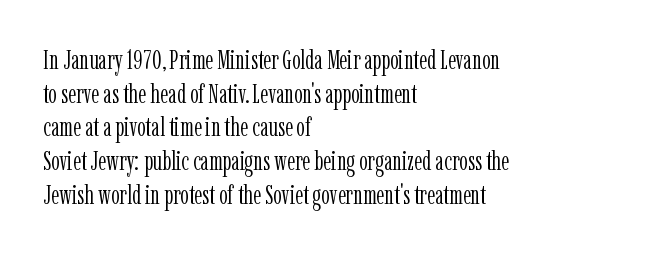
Q: Is the text bold? A: No.
Q: Is the text italic (slanted)? A: No, it is upright.
Q: Is the text underlined? A: No.
Q: How is the paragraph aligned? A: Left-aligned.
Q: Is the spacing between letters normal or unusually wide? A: Normal.
Q: Is the spacing between lines tight, normal or loose? A: Normal.
